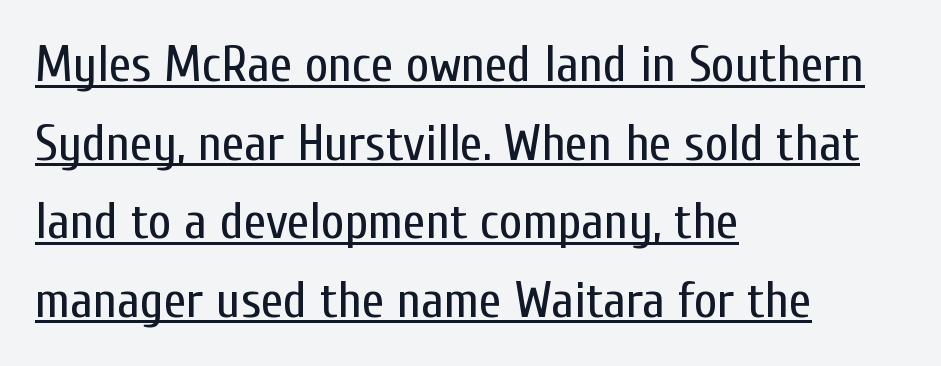
The image shows 51 px regular-weight, condensed sans-serif type, upright; set left-aligned, normal line spacing (1.54x), normal letter spacing, underlined; low stroke contrast and a medium x-height.
